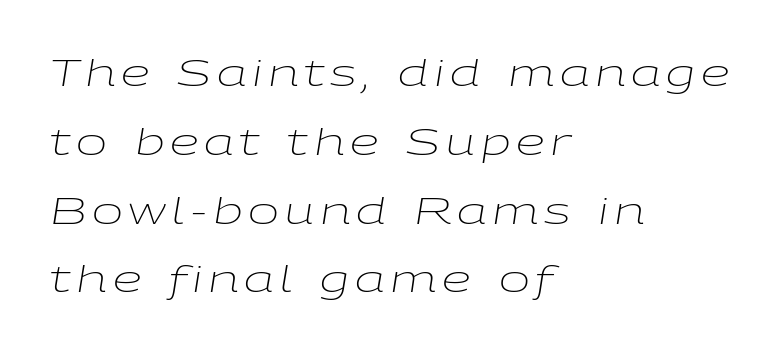
The image shows 37 px light, wide type, italic (leaning right); set left-aligned, line spacing 1.86x, not underlined; low stroke contrast and a medium x-height.
